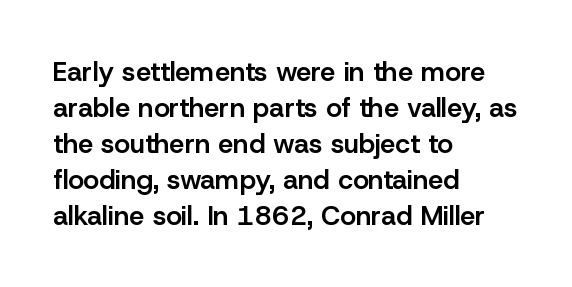
The image shows 27 px text type, upright; set left-aligned, normal line spacing (1.33x), normal letter spacing, not underlined.
